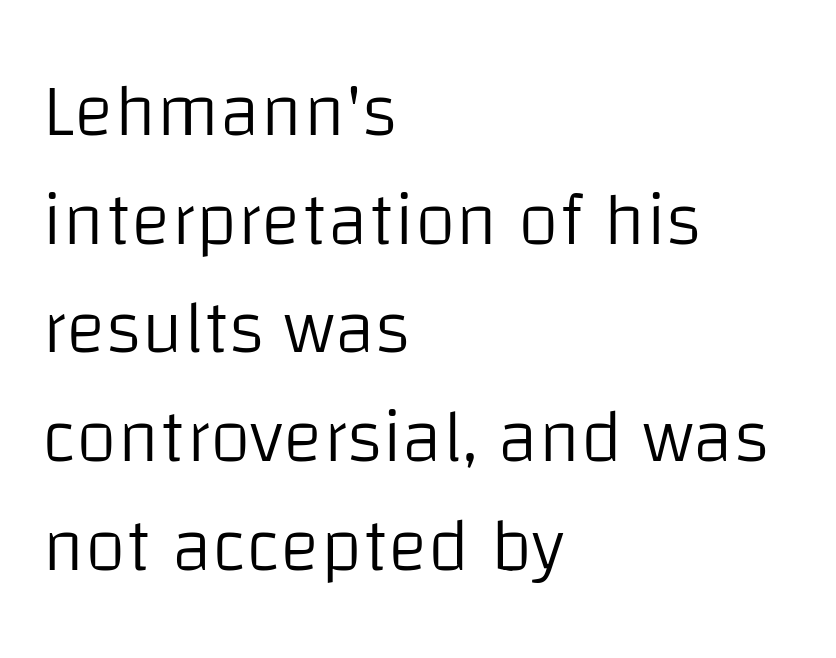
Each row of text sits above clean, open space. Reading down the column, the eye jumps a familiar distance to each next line. Looks like regular typesetting: each glyph gets only the width it needs. Upright lettering throughout. No feet cap the strokes, marking this as sans-serif type. The horizontal fit of the characters is conventional and even.
